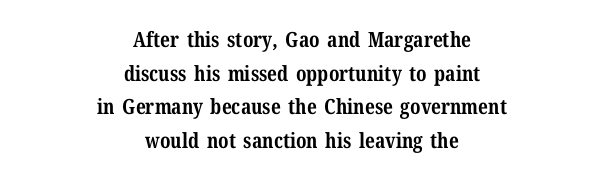
Is the block centered? Yes — each line is placed symmetrically about the middle. In terms of leading, this rendering sits right in the middle. The rendering uses a bold face; every stroke is thick and dark. Each word holds together tightly as a unit, with standard inter-letter gaps. A clean baseline with only descenders dipping below it. This is the regular roman posture of the typeface.
